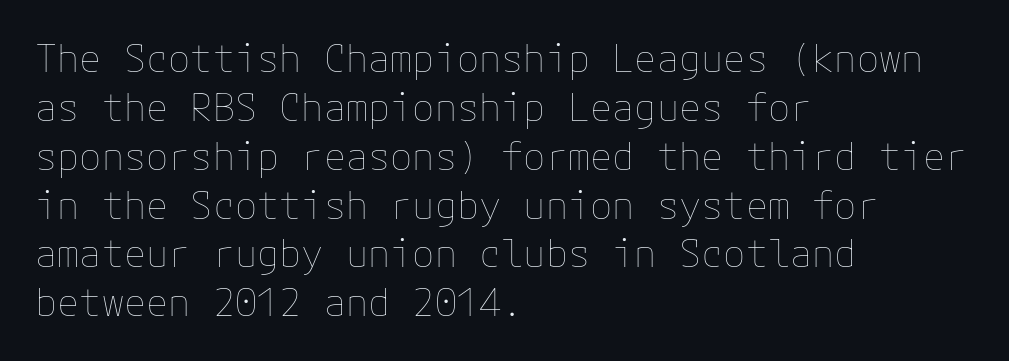
Q: Is the text bold? A: No.
Q: Is the text italic (slanted)? A: No, it is upright.
Q: Is the text underlined? A: No.
Q: How is the paragraph aligned? A: Left-aligned.
Q: Is the spacing between letters normal or unusually wide? A: Normal.
Q: Is the spacing between lines tight, normal or loose? A: Normal.
Q: Width (condensed, normal, or wide)? A: Normal.
Q: Stroke contrast? A: Low.
Q: x-height? A: Medium.
